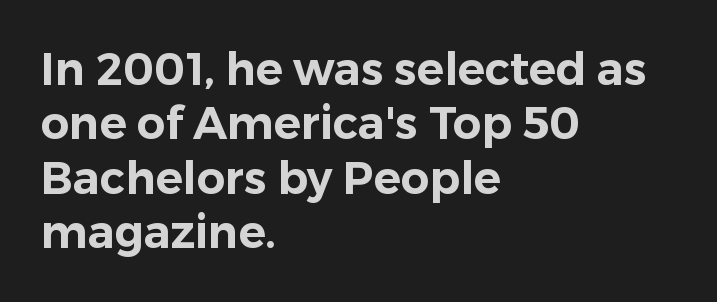
The image shows 45 px sans-serif type, upright; set left-aligned, line spacing 1.21x, normal letter spacing, not underlined; low stroke contrast and a medium x-height.
